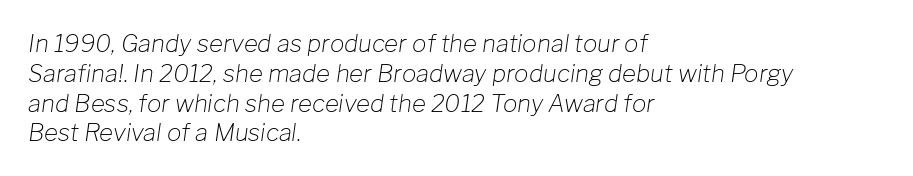
{"italic": "yes", "lean": "right", "slant_degrees": 8, "bold": "no", "underline": "no", "align": "left", "line_spacing_ratio": 1.24, "letter_spacing": "normal", "letter_spacing_em": 0.0, "glyph_px": 24}
